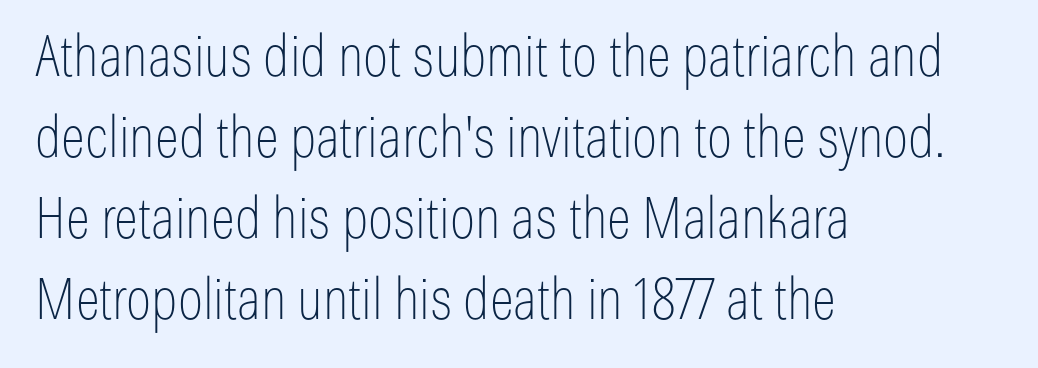
Q: Is the text bold? A: No.
Q: Is the text italic (slanted)? A: No, it is upright.
Q: Is the typeface a serif or a sans-serif typeface? A: Sans-serif.
Q: Is the text underlined? A: No.
Q: How is the paragraph aligned? A: Left-aligned.
Q: Is the spacing between letters normal or unusually wide? A: Normal.
Q: Is the spacing between lines tight, normal or loose? A: Normal.
Q: Width (condensed, normal, or wide)? A: Condensed.
Q: Stroke contrast? A: Low.
Q: x-height? A: Medium.
Q: Monospaced? A: No.
